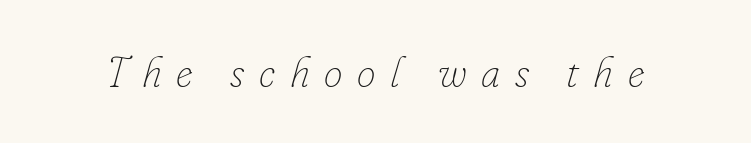
Q: Is the text bold? A: No.
Q: Is the text italic (slanted)? A: Yes, it leans right by about 16 degrees.
Q: Is the text underlined? A: No.
Q: Is the spacing between letters normal or unusually wide? A: Unusually wide.
Q: Width (condensed, normal, or wide)? A: Normal.
Q: Stroke contrast? A: Low.
Q: x-height? A: Small.
Q: Monospaced? A: No.
